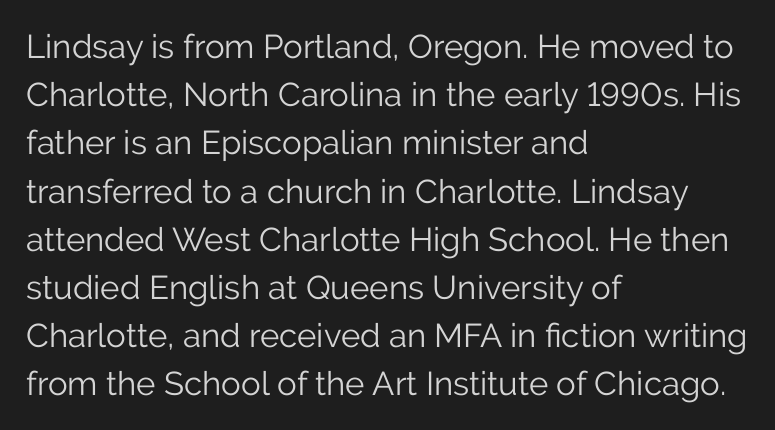
Letters have the restrained weight of plain body copy at most. Do the characters align in a grid? No, the font is proportional. Does the copy run flush right? No — it runs flush left. This sample uses plain, unmodified letter spacing. A typesetter would call this leading conventional body-copy spacing. Ordinary non-slanted type is in use.
